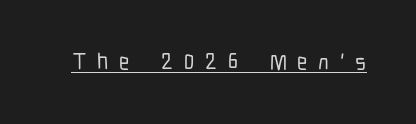
Q: Is the text italic (slanted)? A: No, it is upright.
Q: Is the text underlined? A: Yes.
Q: Is the spacing between letters normal or unusually wide? A: Unusually wide.
